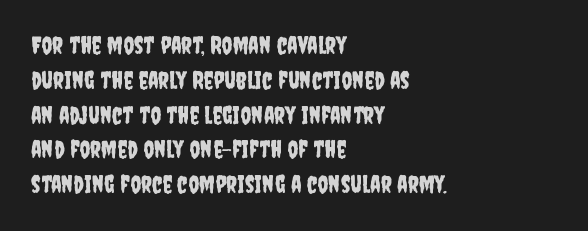
The image shows 24 px text type, upright; set left-aligned, normal line spacing (1.45x), normal letter spacing, not underlined.
